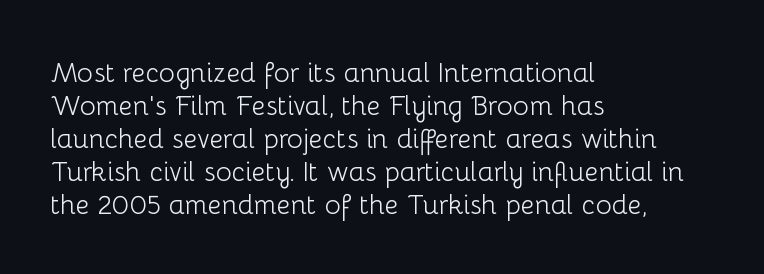
Q: Is the text bold? A: No.
Q: Is the text italic (slanted)? A: No, it is upright.
Q: Is the text underlined? A: No.
Q: How is the paragraph aligned? A: Left-aligned.
Q: Is the spacing between letters normal or unusually wide? A: Normal.
